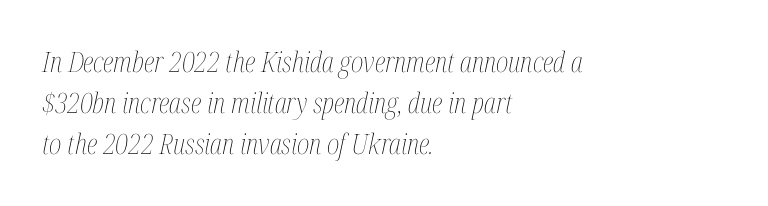
The compositor pushed each line to the left boundary. Here the designer chose a conventional face with non-uniform glyph widths. The font is comparable to plain body text, perhaps lighter. Default kerning and tracking; the words read as compact shapes.
